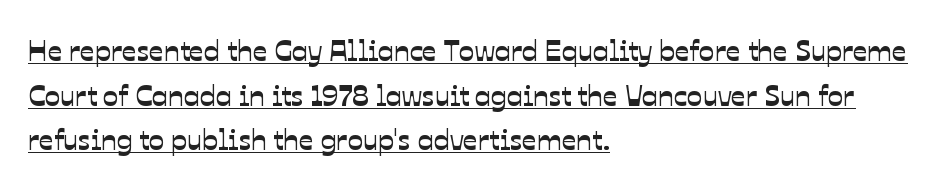
{"serif": "no", "width": "normal", "stroke_contrast": "low", "x_height": "medium", "monospaced": "no", "underline": "yes", "align": "left", "line_spacing": "normal", "line_spacing_ratio": 1.54, "letter_spacing": "normal", "letter_spacing_em": 0.0, "glyph_px": 29}
